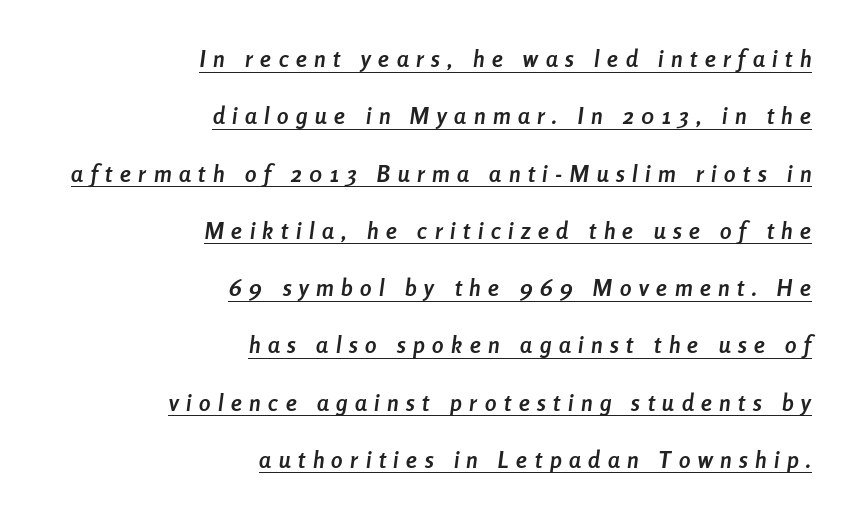
Q: Is the text bold? A: Yes.
Q: Is the text italic (slanted)? A: Yes, it leans right by about 8 degrees.
Q: Is the text underlined? A: Yes.
Q: How is the paragraph aligned? A: Right-aligned.
Q: Is the spacing between letters normal or unusually wide? A: Unusually wide.
Q: Is the spacing between lines tight, normal or loose? A: Loose.
